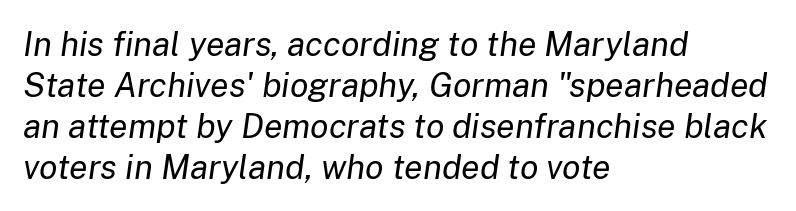
{"italic": "yes", "lean": "right", "slant_degrees": 8, "bold": "no", "weight": "regular", "width": "normal", "stroke_contrast": "low", "x_height": "medium", "monospaced": "no", "underline": "no", "align": "left", "line_spacing_ratio": 1.21, "letter_spacing": "normal", "letter_spacing_em": 0.0, "glyph_px": 34}
